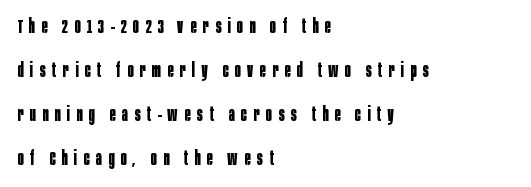
Q: Is the text bold? A: Yes.
Q: Is the text italic (slanted)? A: No, it is upright.
Q: Is the text underlined? A: No.
Q: How is the paragraph aligned? A: Left-aligned.
Q: Is the spacing between letters normal or unusually wide? A: Unusually wide.
Q: Is the spacing between lines tight, normal or loose? A: Loose.
